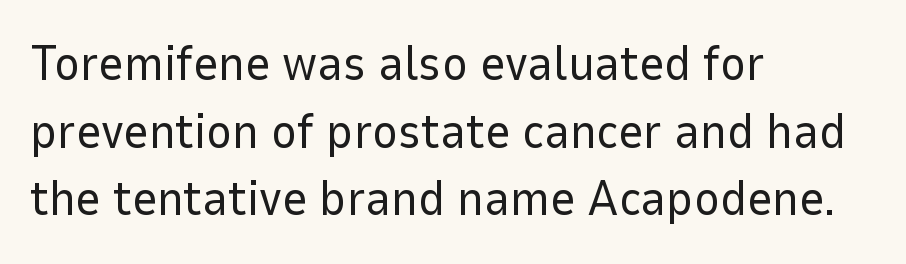
The image shows 49 px regular-weight sans-serif type, upright; set left-aligned, normal line spacing (1.38x), normal letter spacing, not underlined; low stroke contrast and a medium x-height.
